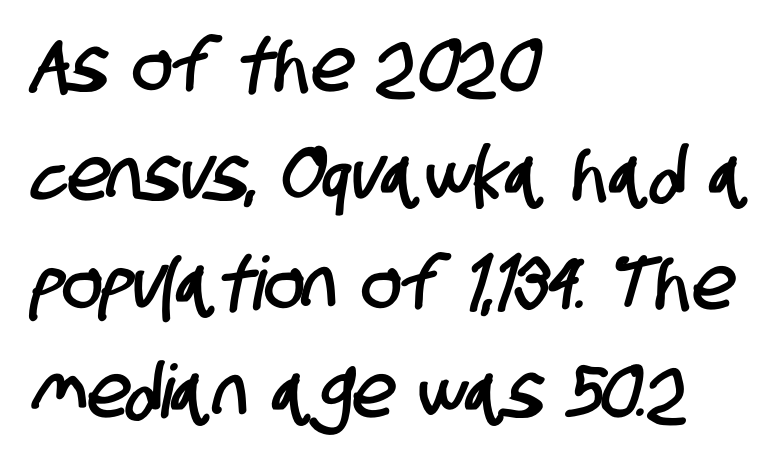
{"serif": "no", "width": "condensed", "stroke_contrast": "low", "x_height": "large", "monospaced": "no", "underline": "no", "align": "left", "line_spacing": "normal", "line_spacing_ratio": 1.47, "letter_spacing": "normal", "letter_spacing_em": 0.0, "glyph_px": 74}
